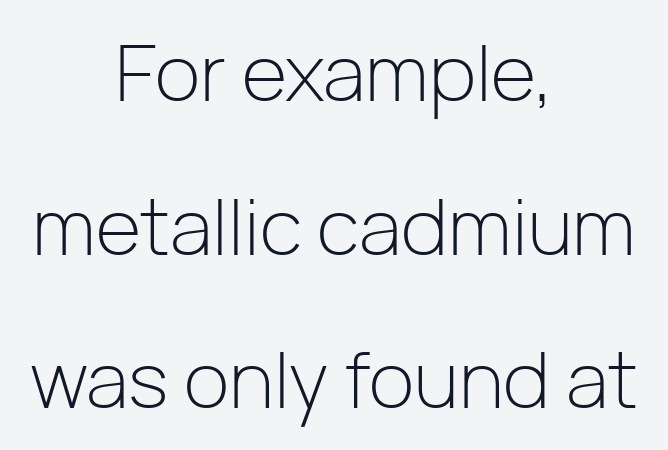
Q: Is the text bold? A: No.
Q: Is the text italic (slanted)? A: No, it is upright.
Q: Is the typeface a serif or a sans-serif typeface? A: Sans-serif.
Q: Is the text underlined? A: No.
Q: How is the paragraph aligned? A: Centered.
Q: Is the spacing between letters normal or unusually wide? A: Normal.
Q: Is the spacing between lines tight, normal or loose? A: Loose.
Q: Width (condensed, normal, or wide)? A: Normal.
Q: Stroke contrast? A: Low.
Q: x-height? A: Medium.
Q: Monospaced? A: No.
